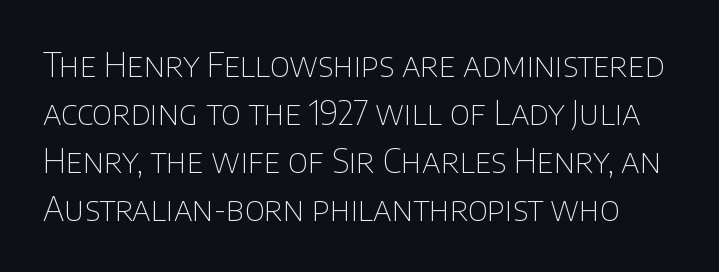
Q: Is the text bold? A: No.
Q: Is the text italic (slanted)? A: No, it is upright.
Q: Is the typeface a serif or a sans-serif typeface? A: Sans-serif.
Q: Is the text underlined? A: No.
Q: Is the spacing between letters normal or unusually wide? A: Normal.
Q: Is the spacing between lines tight, normal or loose? A: Normal.
Q: Width (condensed, normal, or wide)? A: Normal.
Q: Stroke contrast? A: Low.
Q: x-height? A: Large.
Q: Monospaced? A: No.
